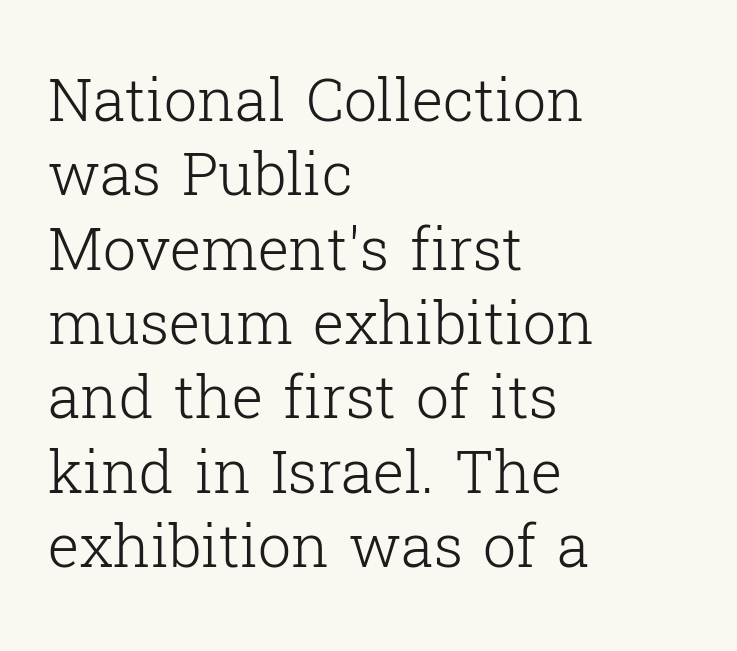
The image shows 59 px light serif type, upright; set left-aligned, normal line spacing (1.26x), normal letter spacing, not underlined; low stroke contrast and a medium x-height.
